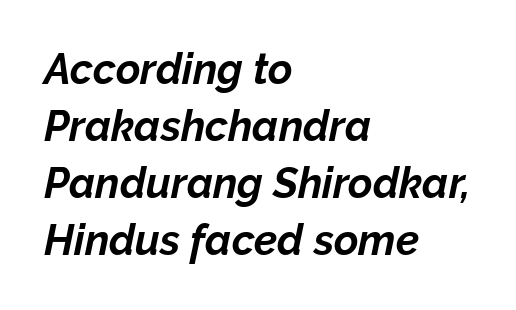
Q: Is the text bold? A: Yes.
Q: Is the text italic (slanted)? A: Yes, it leans right by about 12 degrees.
Q: Is the text underlined? A: No.
Q: How is the paragraph aligned? A: Left-aligned.
Q: Is the spacing between letters normal or unusually wide? A: Normal.
Q: Is the spacing between lines tight, normal or loose? A: Normal.
Q: Width (condensed, normal, or wide)? A: Normal.
Q: Stroke contrast? A: Low.
Q: x-height? A: Medium.
Q: Monospaced? A: No.
